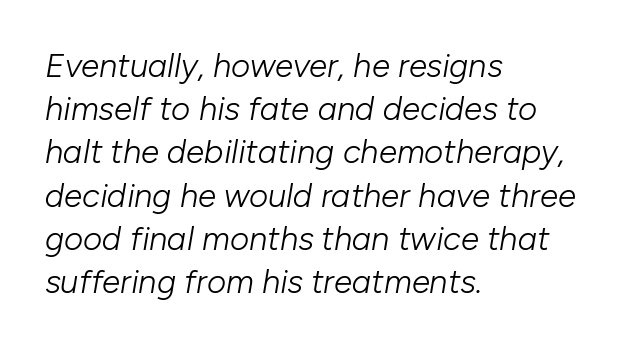
The image shows 33 px light type, italic (leaning right); set left-aligned, normal line spacing (1.31x), normal letter spacing, not underlined; low stroke contrast and a medium x-height.
